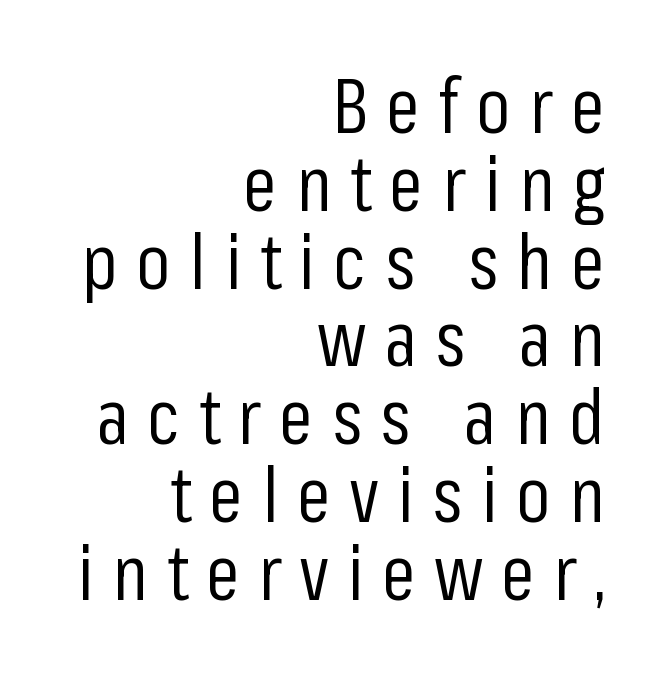
{"serif": "no", "italic": "no", "bold": "no", "weight": "regular", "width": "condensed", "stroke_contrast": "low", "x_height": "medium", "monospaced": "no", "underline": "no", "align": "right", "line_spacing": "tight", "line_spacing_ratio": 1.01, "letter_spacing": "wide", "letter_spacing_em": 0.24, "glyph_px": 77}
